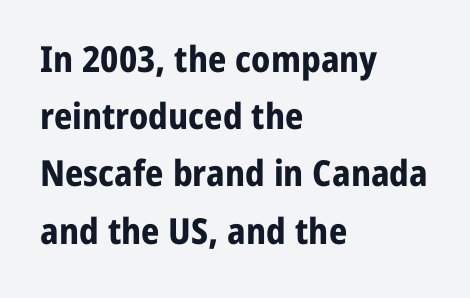
Letterform terminals end flat and unadorned throughout the passage. The axis of the letterforms is exactly vertical. The gap between lines stays unmarked. Horizontal bands of white between lines are of average thickness. A classic flush-left, rag-right setting is used for this passage.
